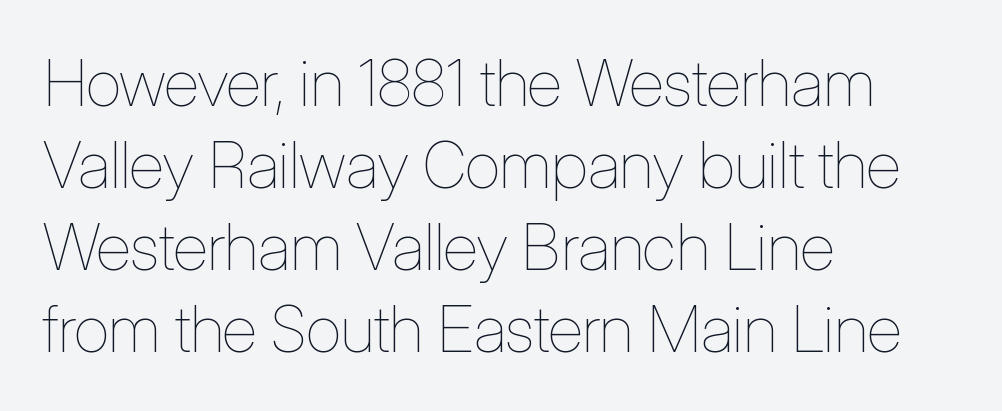
{"italic": "no", "bold": "no", "weight": "thin", "width": "condensed", "stroke_contrast": "low", "x_height": "medium", "monospaced": "no", "underline": "no", "align": "left", "line_spacing": "normal", "line_spacing_ratio": 1.26, "letter_spacing": "normal", "letter_spacing_em": 0.0, "glyph_px": 65}
